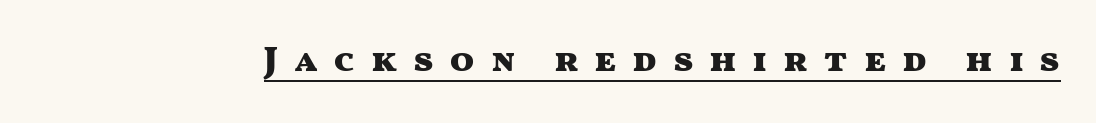
No italicization has been applied; the sample stays upright. The face used here is proportionally spaced, like ordinary book or web type. Is the letter spacing exaggerated? Yes — the characters are pushed far apart. These characters rest on top of a visible drawn line. The rendering uses a bold face; every stroke is thick and dark.
